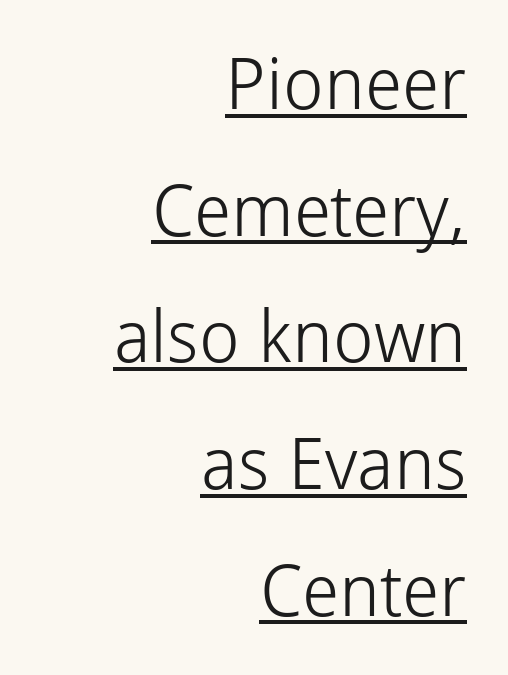
{"serif": "no", "italic": "no", "bold": "no", "weight": "light", "width": "normal", "stroke_contrast": "low", "x_height": "medium", "monospaced": "no", "underline": "yes", "align": "right", "line_spacing_ratio": 1.76, "letter_spacing": "normal", "letter_spacing_em": 0.0, "glyph_px": 72}
